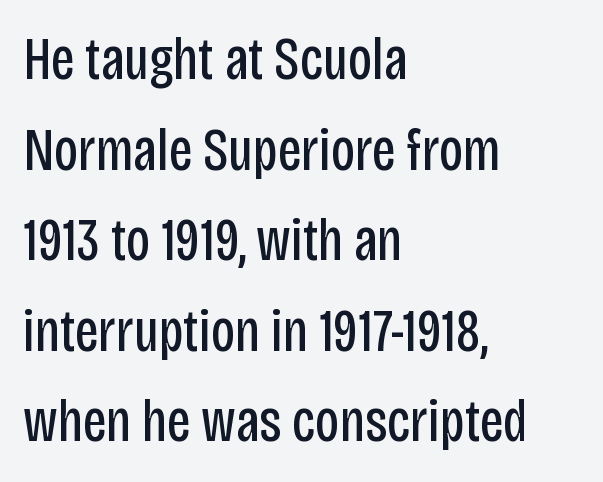
The image shows 60 px regular-weight, condensed sans-serif type, upright; set left-aligned, normal line spacing (1.51x), normal letter spacing, not underlined; low stroke contrast and a large x-height.
